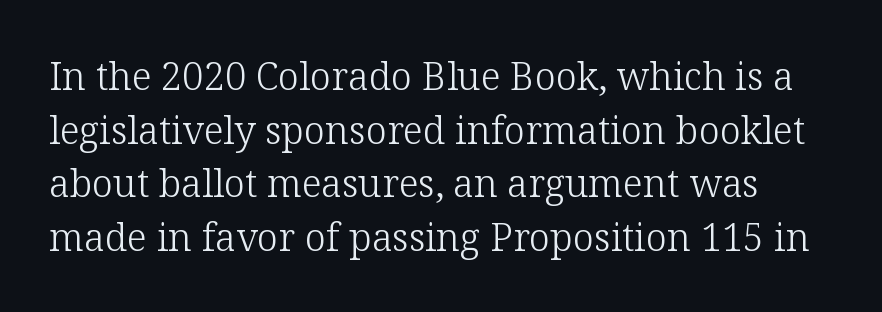
The image shows 38 px light serif type, upright; set normal line spacing (1.41x), normal letter spacing, not underlined; low stroke contrast and a medium x-height.
